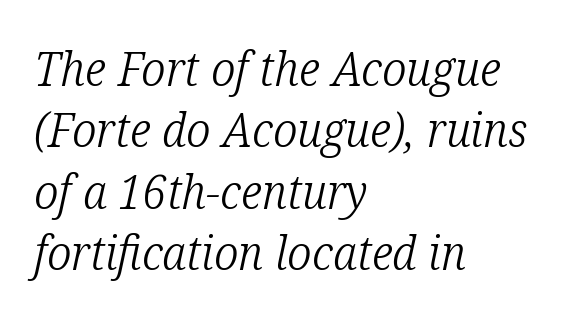
Q: Is the text bold? A: No.
Q: Is the text italic (slanted)? A: Yes, it leans right by about 12 degrees.
Q: Is the typeface a serif or a sans-serif typeface? A: Serif.
Q: Is the text underlined? A: No.
Q: How is the paragraph aligned? A: Left-aligned.
Q: Is the spacing between letters normal or unusually wide? A: Normal.
Q: Is the spacing between lines tight, normal or loose? A: Normal.
Q: Width (condensed, normal, or wide)? A: Condensed.
Q: Stroke contrast? A: Low.
Q: x-height? A: Medium.
Q: Monospaced? A: No.
